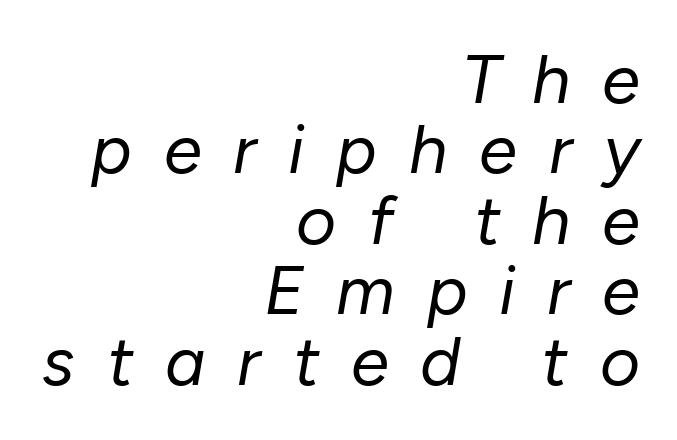
Has an underline been added? It has not. Horizontal alignment here is rightward, an uncommon choice for prose. The font is comparable to plain body text, perhaps lighter. Think of a printed novel: that variable character pitch is what you see here. This sample uses expanded letter spacing, leaving extra air between glyphs.
